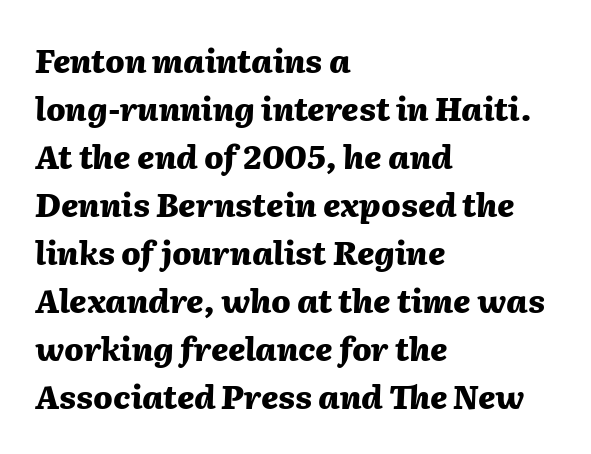
{"italic": "yes", "lean": "right", "slant_degrees": 2, "bold": "yes", "weight": "heavy", "width": "normal", "stroke_contrast": "medium", "x_height": "medium", "monospaced": "no", "underline": "no", "align": "left", "line_spacing": "normal", "line_spacing_ratio": 1.5, "letter_spacing": "normal", "letter_spacing_em": 0.0, "glyph_px": 32}
